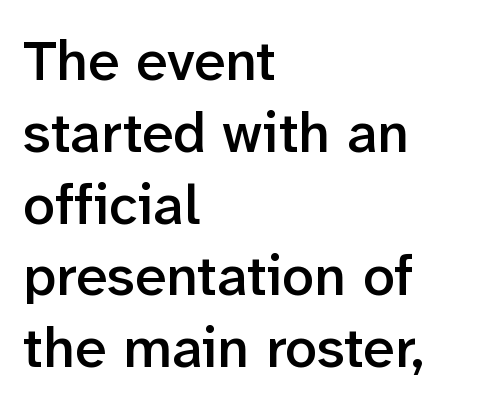
Horizontal bands of white between lines are of average thickness. The passage shown is not underscored anywhere. These lines are set flush left with a ragged right edge. The passage shown is typeset with a sans-serif family. The rendering keeps characters at their native spacing. The sample has been set in demibold, a notch under bold.
